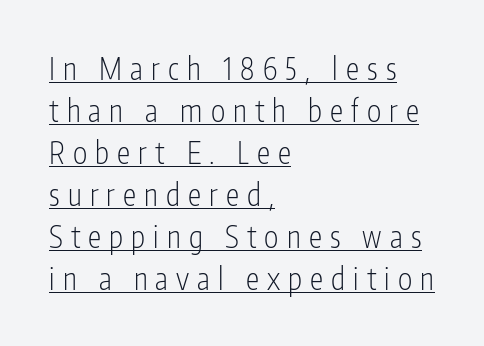
{"serif": "no", "italic": "no", "bold": "no", "weight": "light", "width": "condensed", "stroke_contrast": "low", "x_height": "medium", "monospaced": "no", "underline": "yes", "align": "left", "line_spacing": "normal", "line_spacing_ratio": 1.4, "letter_spacing": "wide", "letter_spacing_em": 0.27, "glyph_px": 30}
